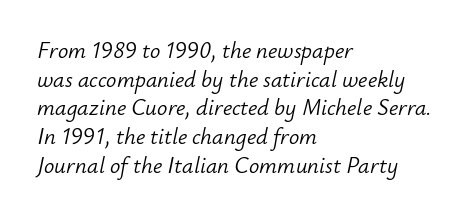
{"italic": "yes", "lean": "right", "slant_degrees": 12, "bold": "no", "underline": "no", "align": "left", "line_spacing": "normal", "line_spacing_ratio": 1.25, "letter_spacing": "normal", "letter_spacing_em": 0.0, "glyph_px": 23}
